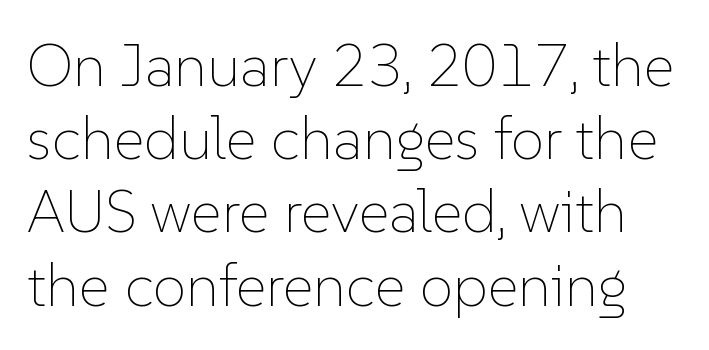
{"italic": "no", "bold": "no", "weight": "thin", "width": "normal", "stroke_contrast": "low", "x_height": "medium", "monospaced": "no", "underline": "no", "line_spacing_ratio": 1.22, "letter_spacing": "normal", "letter_spacing_em": 0.0, "glyph_px": 60}
